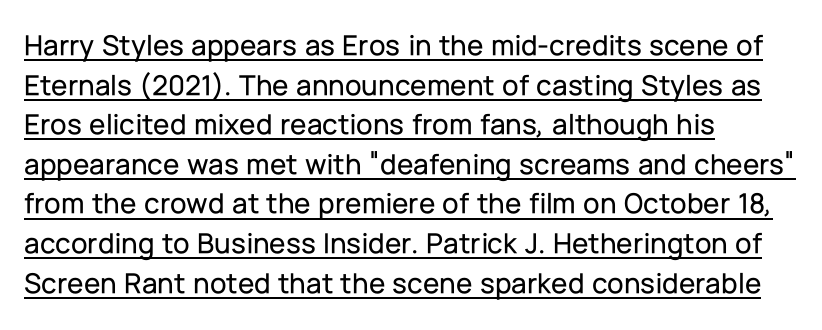
Reading down the column, the eye jumps a familiar distance to each next line. The rendering uses natural spacing where letterforms have individual widths. The letterforms sit shoulder to shoulder at normal distance. The glyphs are accompanied by a horizontal stroke just below them. Each line starts at the same left margin while the right side varies. The type sits square on the baseline with zero lean.
